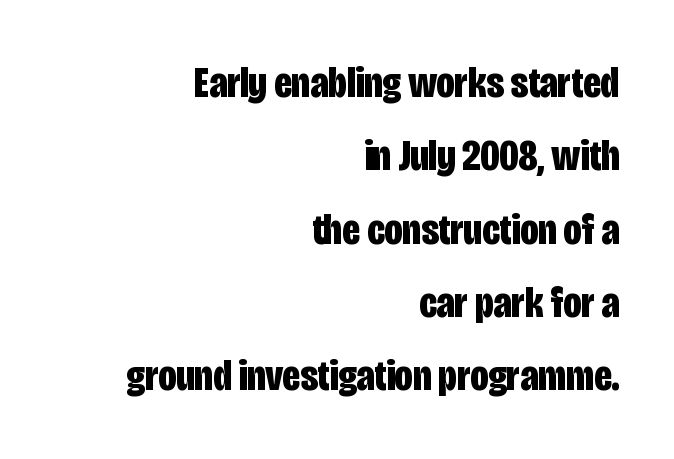
Regular leading. Check where the strokes stop: nothing finishes them off — pure sans. These lines are set flush right with a ragged left edge. The strokes are fattened all the way to bold.
